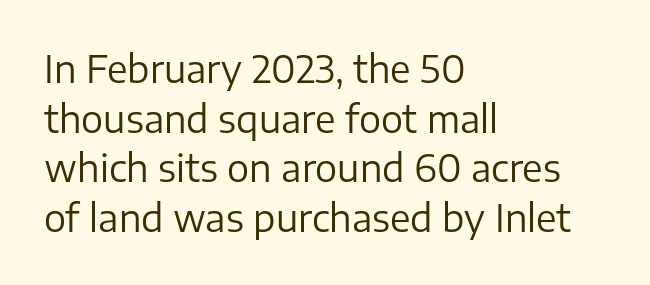
Q: Is the text bold? A: No.
Q: Is the text italic (slanted)? A: No, it is upright.
Q: Is the typeface a serif or a sans-serif typeface? A: Sans-serif.
Q: Is the text underlined? A: No.
Q: How is the paragraph aligned? A: Left-aligned.
Q: Is the spacing between letters normal or unusually wide? A: Normal.
Q: Is the spacing between lines tight, normal or loose? A: Normal.
Q: Width (condensed, normal, or wide)? A: Normal.
Q: Stroke contrast? A: Low.
Q: x-height? A: Medium.
Q: Monospaced? A: No.
